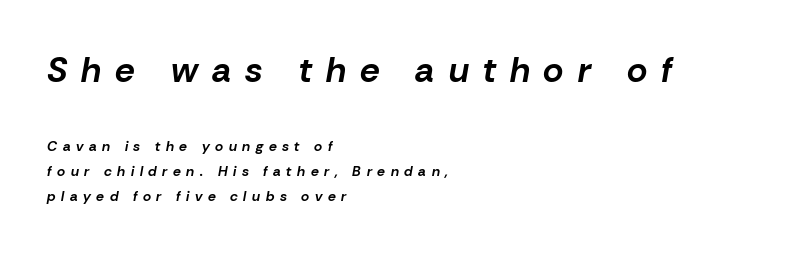
Italic: yes, the glyphs are oblique. A clean baseline with only descenders dipping below it. The passage shown is emphatically bold. Reading down the block, your eye returns to a fixed left position each line. Someone cranked the tracking dial way up on this one.
